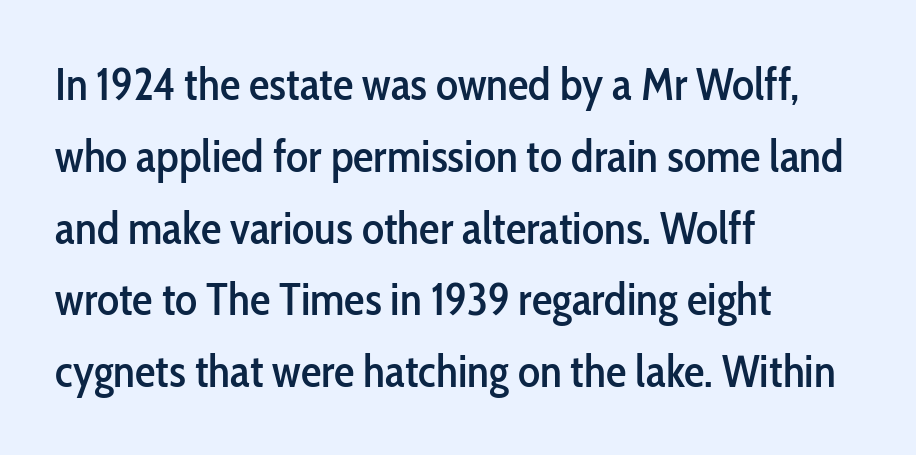
{"serif": "no", "italic": "no", "width": "condensed", "stroke_contrast": "low", "x_height": "medium", "monospaced": "no", "underline": "no", "align": "left", "line_spacing": "normal", "line_spacing_ratio": 1.56, "letter_spacing": "normal", "letter_spacing_em": 0.0, "glyph_px": 46}
